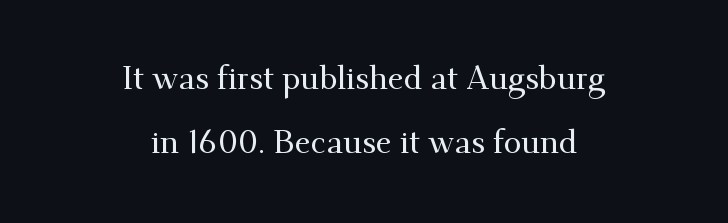
Posture: upright roman. Unlike a clean sans, this face finishes its strokes with serifs. Vertical spacing — loose. Looks like regular typesetting: each glyph gets only the width it needs.
